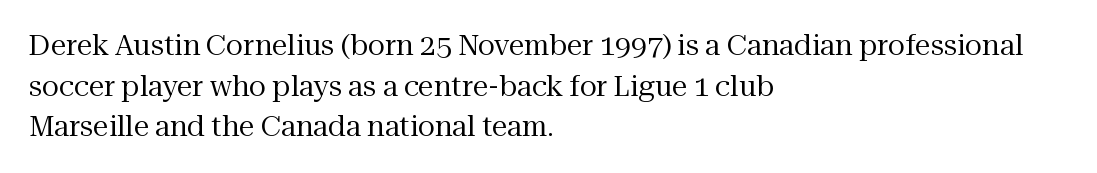
{"serif": "yes", "italic": "no", "bold": "no", "weight": "regular", "width": "normal", "stroke_contrast": "medium", "x_height": "medium", "monospaced": "no", "underline": "no", "align": "left", "line_spacing": "normal", "line_spacing_ratio": 1.45, "letter_spacing": "normal", "letter_spacing_em": 0.0, "glyph_px": 28}
